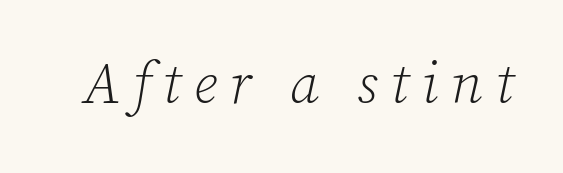
The passage shown is not bold in any degree. Observe the serifs anchoring each vertical stroke in this sample. Descender tails drop into unmarked territory. Between one letter and the next there's a generous, obvious gap. You can tell it's italic because the verticals aren't actually vertical. A typesetter would call this proportional, since set widths differ per character.
